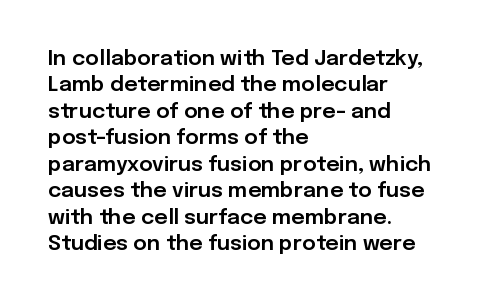
Is there much room between lines? A standard amount, neither cramped nor airy. The line texture is even and compact thanks to regular tracking. In terms of posture, this sample is upright. The paragraph has a hard left edge and a soft right edge. The strip under each line holds only bare page.
